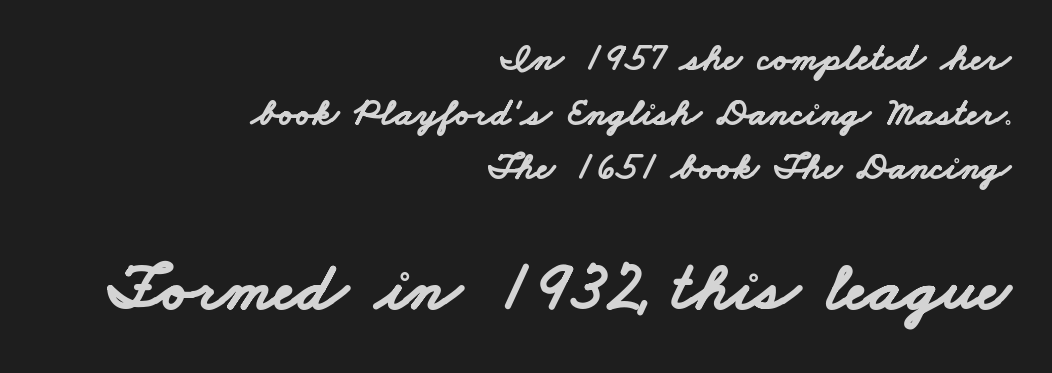
{"serif": "no", "bold": "yes", "weight": "bold", "width": "wide", "stroke_contrast": "low", "x_height": "small", "monospaced": "no", "underline": "no", "align": "right", "line_spacing": "normal", "line_spacing_ratio": 1.4, "letter_spacing": "normal", "letter_spacing_em": 0.0, "larger_block": "second", "size_ratio": 1.77, "glyph_px": 69}
